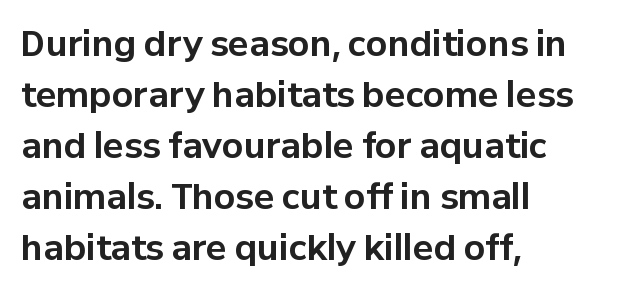
{"serif": "no", "italic": "no", "bold": "yes", "weight": "bold", "width": "normal", "stroke_contrast": "low", "x_height": "medium", "monospaced": "no", "underline": "no", "align": "left", "line_spacing": "normal", "line_spacing_ratio": 1.5, "letter_spacing": "normal", "letter_spacing_em": 0.0, "glyph_px": 34}
